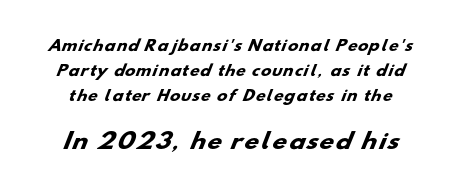
The image shows 21 px bold type; set line spacing 1.78x, not underlined; the second (bottom) block is 1.5x larger.
